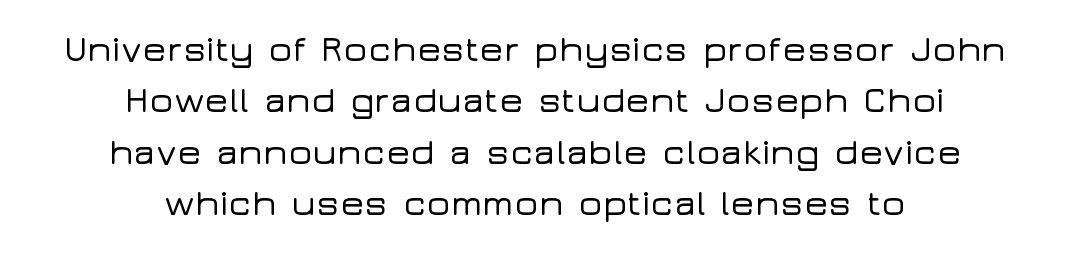
{"serif": "no", "italic": "no", "width": "wide", "stroke_contrast": "low", "x_height": "medium", "monospaced": "no", "underline": "no", "align": "center", "line_spacing": "normal", "line_spacing_ratio": 1.43, "letter_spacing": "normal", "letter_spacing_em": 0.0, "glyph_px": 36}
